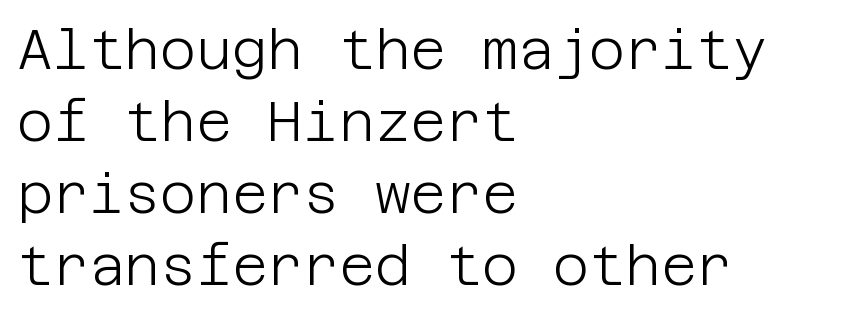
{"serif": "no", "italic": "no", "bold": "no", "weight": "light", "width": "normal", "stroke_contrast": "low", "x_height": "large", "underline": "no", "align": "left", "line_spacing": "normal", "line_spacing_ratio": 1.31, "letter_spacing": "normal", "letter_spacing_em": 0.0, "glyph_px": 55}
